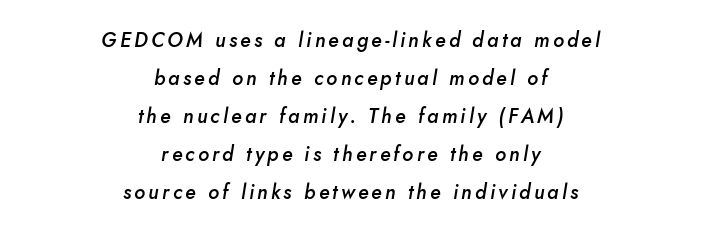
{"italic": "yes", "lean": "right", "slant_degrees": 10, "bold": "semi", "underline": "no", "align": "center", "line_spacing": "loose", "line_spacing_ratio": 1.9, "glyph_px": 20}
